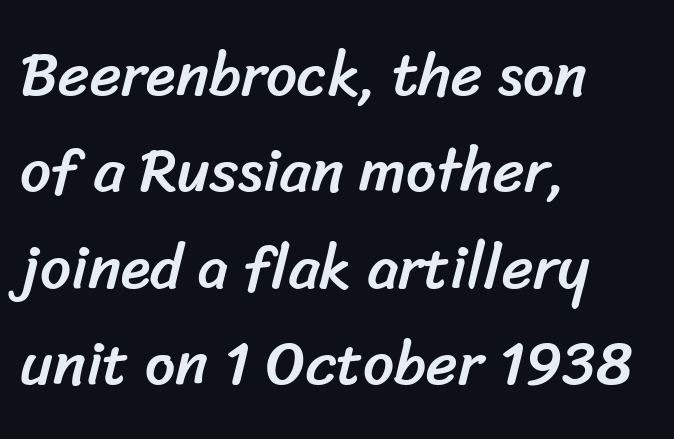
The image shows 61 px sans-serif type; set left-aligned, normal line spacing (1.58x), normal letter spacing, not underlined; low stroke contrast and a medium x-height.
